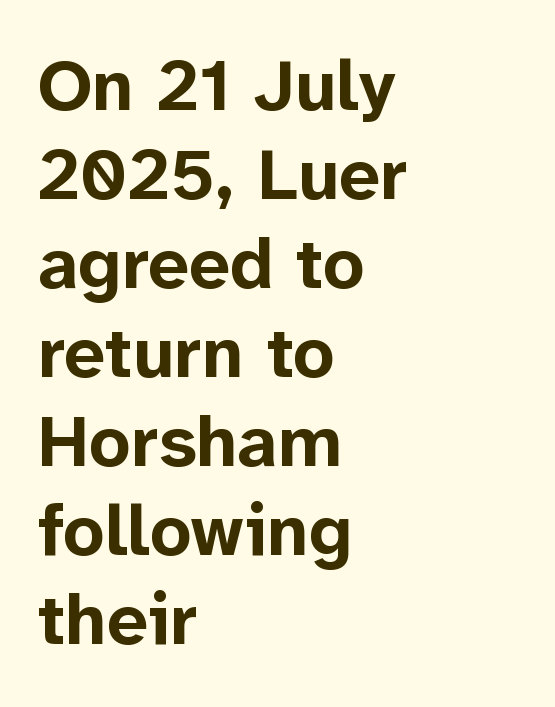
The image shows 73 px bold sans-serif type, upright; set left-aligned, line spacing 1.22x, normal letter spacing, not underlined; low stroke contrast and a medium x-height.
